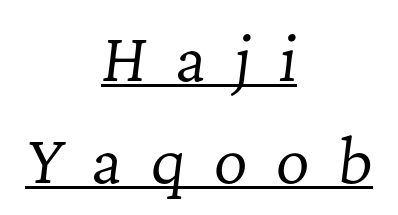
Q: Is the text bold? A: No.
Q: Is the text italic (slanted)? A: Yes, it leans right by about 7 degrees.
Q: Is the typeface a serif or a sans-serif typeface? A: Serif.
Q: Is the text underlined? A: Yes.
Q: How is the paragraph aligned? A: Centered.
Q: Is the spacing between letters normal or unusually wide? A: Unusually wide.
Q: Width (condensed, normal, or wide)? A: Normal.
Q: Stroke contrast? A: Low.
Q: x-height? A: Medium.
Q: Monospaced? A: No.
